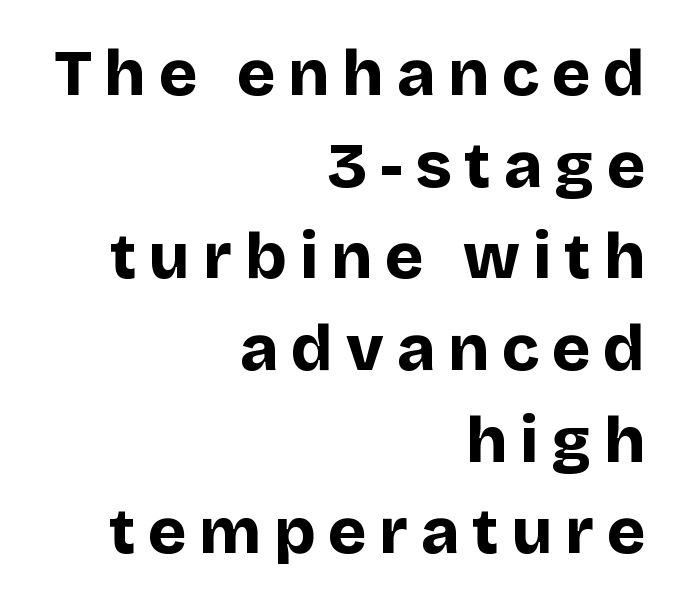
Note the varied advance widths — an 'i' is clearly narrower than an 'm'. No italicization has been applied; the sample stays upright. Does the weight exceed regular? Yes, all the way to bold. Students, note that the glyphs here are deliberately spaced far apart. Compared with a flush-left layout, this one pins lines to the opposite, right side. The line-height multiplier appears to be the usual default.
